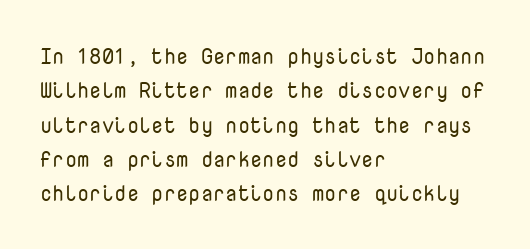
The image shows 22 px text type, upright; set left-aligned, normal line spacing (1.56x), normal letter spacing, not underlined.
